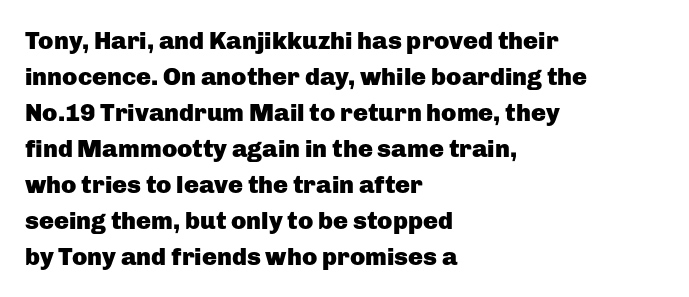
{"italic": "no", "bold": "yes", "underline": "no", "align": "left", "line_spacing": "normal", "line_spacing_ratio": 1.44, "letter_spacing": "normal", "letter_spacing_em": 0.0, "glyph_px": 25}
